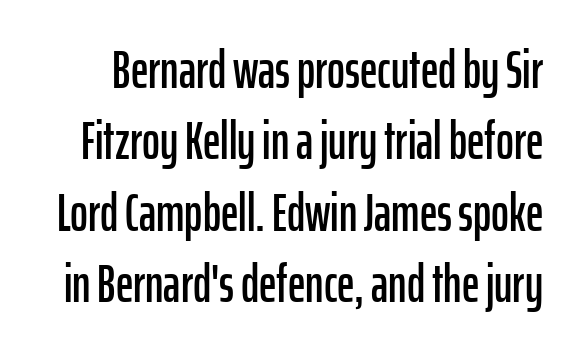
Q: Is the text italic (slanted)? A: No, it is upright.
Q: Is the typeface a serif or a sans-serif typeface? A: Sans-serif.
Q: Is the text underlined? A: No.
Q: Is the spacing between letters normal or unusually wide? A: Normal.
Q: Is the spacing between lines tight, normal or loose? A: Normal.
Q: Width (condensed, normal, or wide)? A: Condensed.
Q: Stroke contrast? A: Low.
Q: x-height? A: Medium.
Q: Monospaced? A: No.
